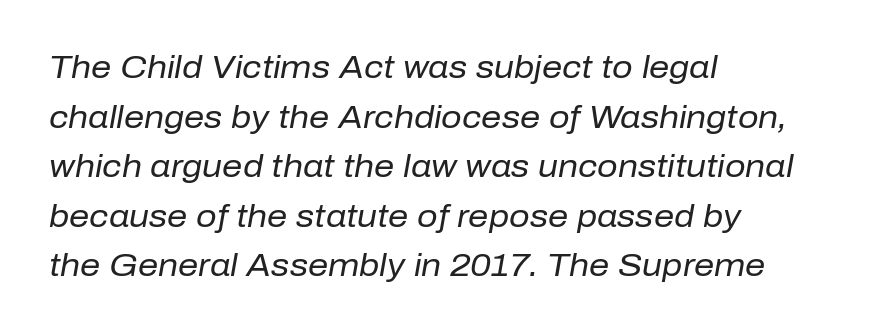
Note the varied advance widths — an 'i' is clearly narrower than an 'm'. Descenders are the only things crossing below the line. Is the block centered? No — it sits flush against the left margin. A typesetter would call this leading conventional body-copy spacing.
